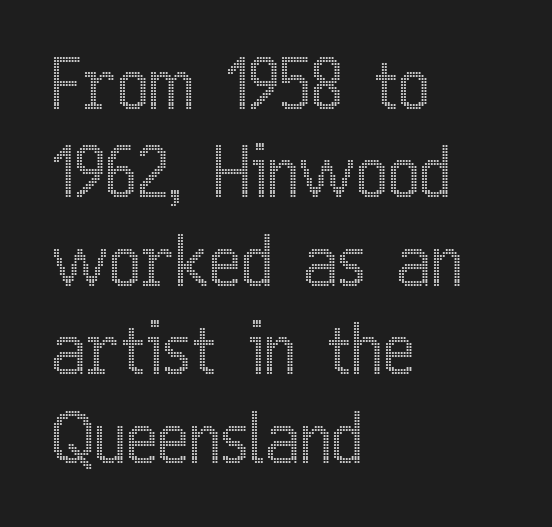
{"italic": "no", "width": "condensed", "x_height": "medium", "monospaced": "no", "underline": "no", "align": "left", "line_spacing": "normal", "line_spacing_ratio": 1.3, "letter_spacing": "normal", "letter_spacing_em": 0.0, "glyph_px": 68}
